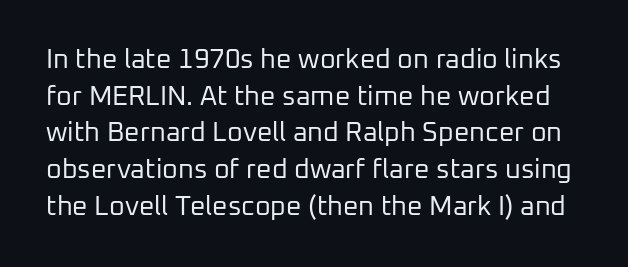
The image shows 27 px text type, upright; set normal line spacing (1.36x), normal letter spacing, not underlined.
